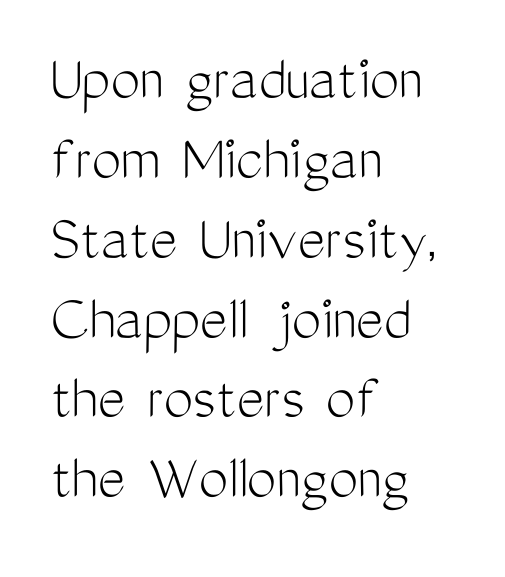
Is the letter spacing exaggerated? No — it looks like the ordinary default. Notice how the passage keeps a crisp vertical edge on the left only. Stroke terminals: plain, sans-serif. A bare baseline throughout the passage.
